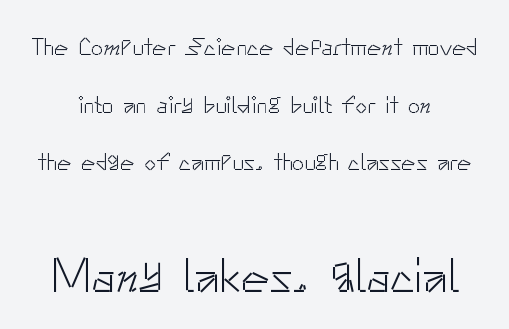
Q: Is the text bold? A: No.
Q: Is the text italic (slanted)? A: No, it is upright.
Q: Is the typeface a serif or a sans-serif typeface? A: Sans-serif.
Q: Is the text underlined? A: No.
Q: How is the paragraph aligned? A: Centered.
Q: Is the spacing between letters normal or unusually wide? A: Normal.
Q: Is the spacing between lines tight, normal or loose? A: Loose.
Q: Which block of text is set in a larger size, the first (top) or the second (bottom)? A: The second (bottom) one.
Q: Width (condensed, normal, or wide)? A: Normal.
Q: Stroke contrast? A: Low.
Q: x-height? A: Small.
Q: Monospaced? A: No.
